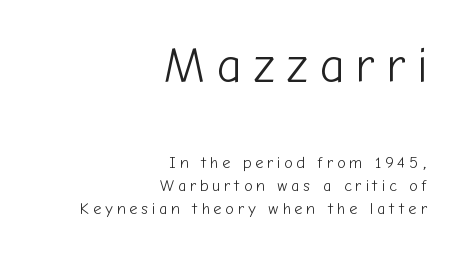
You get the large type first, then a drop to smaller type. Characters follow at a spacing far wider than the type designer built in. Looks like regular typesetting: each glyph gets only the width it needs. When letters stand straight like this, we call the style roman or upright. In terms of leading, this rendering sits right in the middle. These lines stack with their right ends in a neat column.
